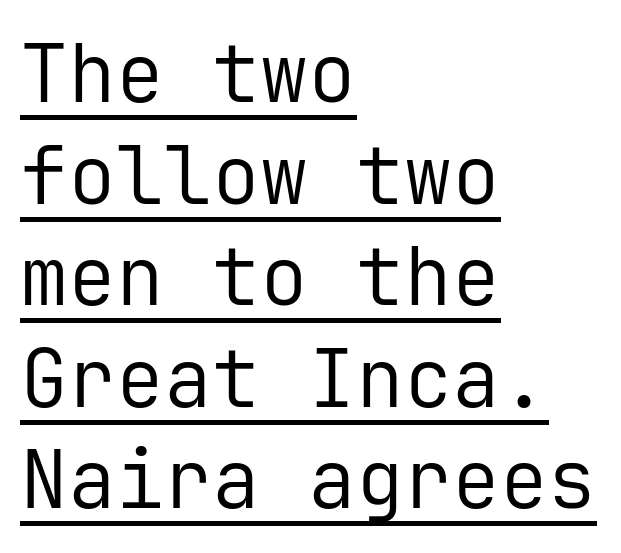
Quick note: interline space is typical. In CSS terms this would be text-align: left. You could call the tracking neutral — neither tight nor loose. Underline: present. Think standard paragraph weight, or any step lighter than that.
